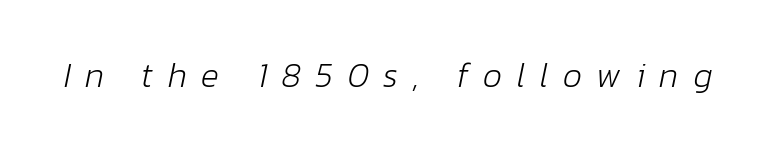
Q: Is the text bold? A: No.
Q: Is the text italic (slanted)? A: Yes, it leans right by about 12 degrees.
Q: Is the text underlined? A: No.
Q: Is the spacing between letters normal or unusually wide? A: Unusually wide.
Q: Width (condensed, normal, or wide)? A: Normal.
Q: Stroke contrast? A: Low.
Q: x-height? A: Medium.
Q: Monospaced? A: No.
